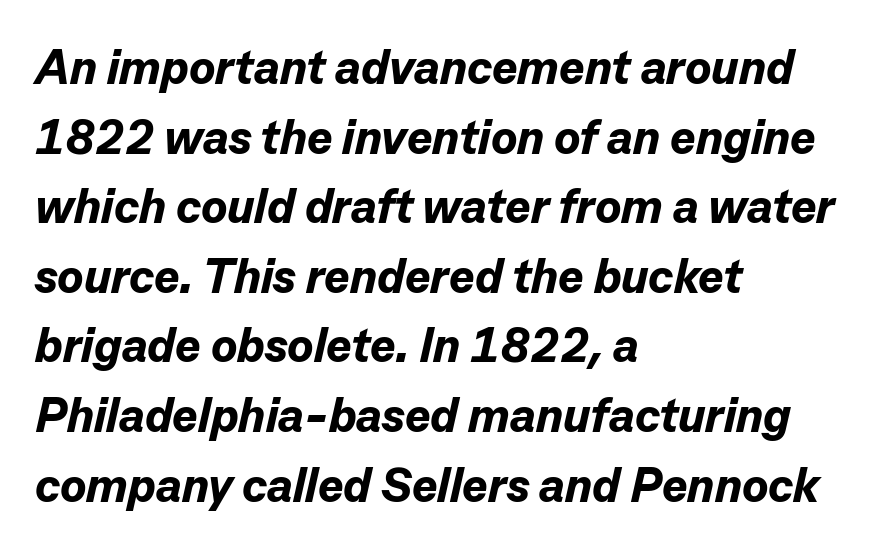
The image shows 48 px bold type, italic (leaning right); set left-aligned, normal line spacing (1.45x), normal letter spacing, not underlined; low stroke contrast and a medium x-height.
